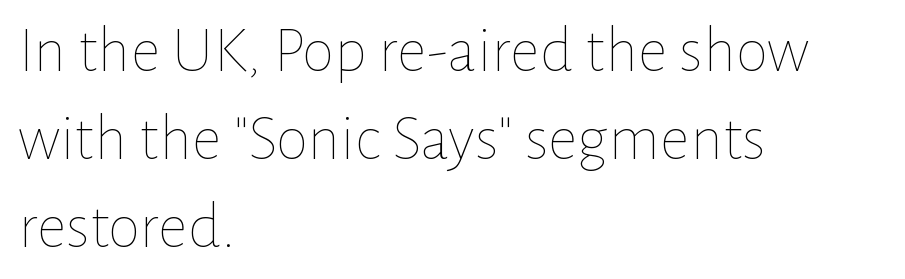
Q: Is the text bold? A: No.
Q: Is the text italic (slanted)? A: No, it is upright.
Q: Is the text underlined? A: No.
Q: How is the paragraph aligned? A: Left-aligned.
Q: Is the spacing between letters normal or unusually wide? A: Normal.
Q: Is the spacing between lines tight, normal or loose? A: Normal.
Q: Width (condensed, normal, or wide)? A: Normal.
Q: Stroke contrast? A: Low.
Q: x-height? A: Medium.
Q: Monospaced? A: No.
